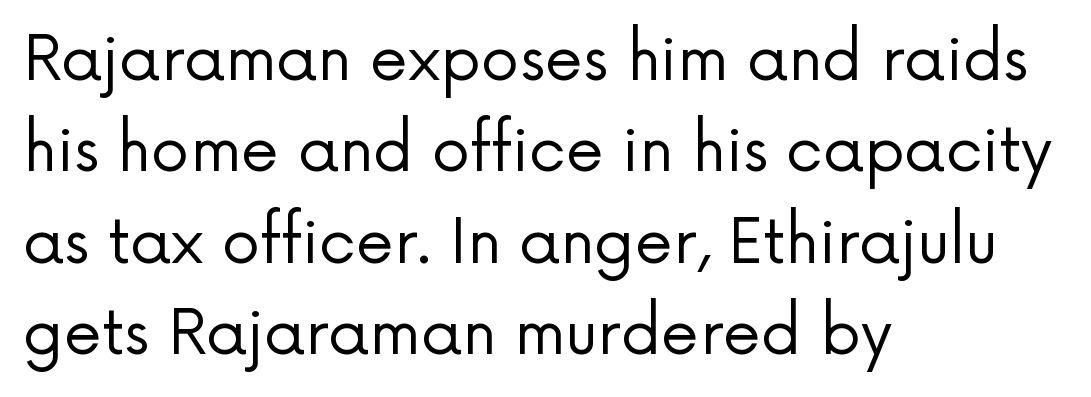
Q: Is the text bold? A: No.
Q: Is the text italic (slanted)? A: No, it is upright.
Q: Is the typeface a serif or a sans-serif typeface? A: Sans-serif.
Q: Is the text underlined? A: No.
Q: How is the paragraph aligned? A: Left-aligned.
Q: Is the spacing between letters normal or unusually wide? A: Normal.
Q: Is the spacing between lines tight, normal or loose? A: Normal.
Q: Width (condensed, normal, or wide)? A: Normal.
Q: Stroke contrast? A: Low.
Q: x-height? A: Medium.
Q: Monospaced? A: No.
